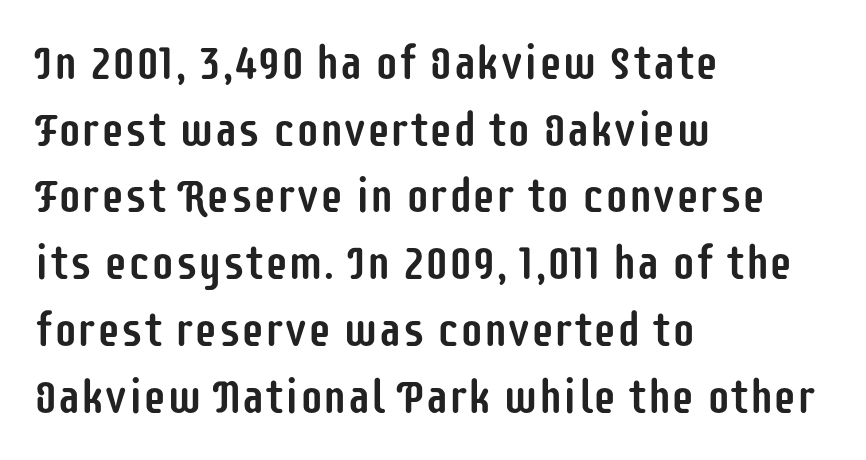
Q: Is the text italic (slanted)? A: No, it is upright.
Q: Is the typeface a serif or a sans-serif typeface? A: Sans-serif.
Q: Is the text underlined? A: No.
Q: How is the paragraph aligned? A: Left-aligned.
Q: Is the spacing between letters normal or unusually wide? A: Normal.
Q: Is the spacing between lines tight, normal or loose? A: Normal.
Q: Width (condensed, normal, or wide)? A: Condensed.
Q: Stroke contrast? A: Low.
Q: x-height? A: Large.
Q: Monospaced? A: No.
